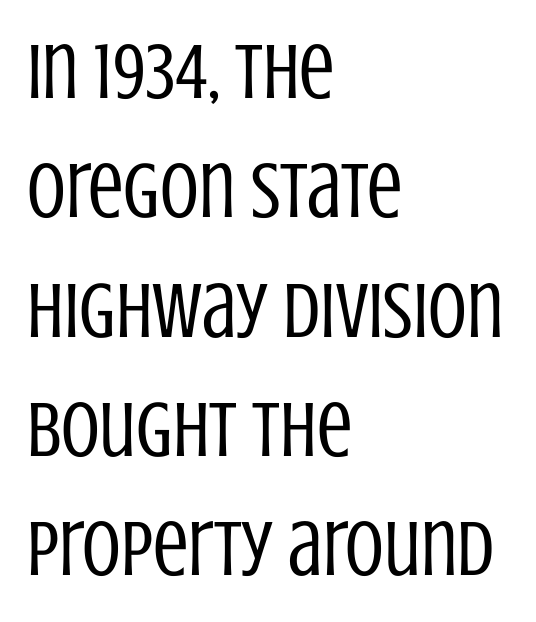
Is there any slant? The stems are plumb. All the whitespace from short lines collects on the right. A typesetter would call this proportional, since set widths differ per character. Descenders hang freely into open space. The font is comparable to plain body text, perhaps lighter.
